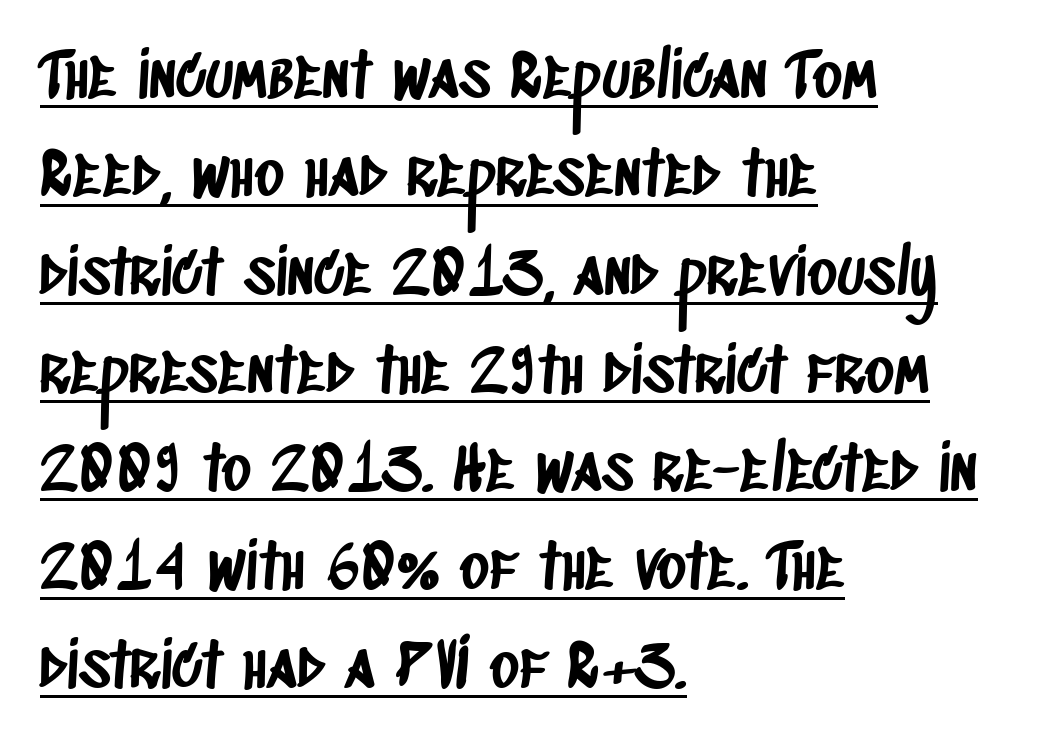
Q: Is the typeface a serif or a sans-serif typeface? A: Sans-serif.
Q: Is the text underlined? A: Yes.
Q: How is the paragraph aligned? A: Left-aligned.
Q: Is the spacing between letters normal or unusually wide? A: Normal.
Q: Is the spacing between lines tight, normal or loose? A: Normal.
Q: Width (condensed, normal, or wide)? A: Condensed.
Q: Stroke contrast? A: Low.
Q: x-height? A: Large.
Q: Monospaced? A: No.
